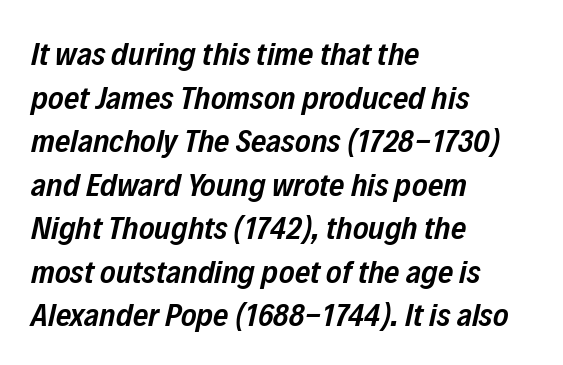
This is moderately heavy type, rendered in semibold. The string is rendered with underlining switched off. A typesetter would call this proportional, since set widths differ per character. Observe the lean: these are italic letterforms. Line starts are locked; line ends wander. The type is set solid horizontally, with unmodified tracking.
